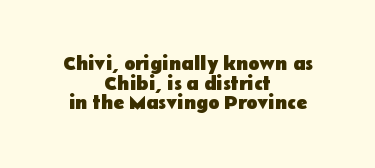
Q: Is the text bold? A: Yes.
Q: Is the text italic (slanted)? A: No, it is upright.
Q: Is the text underlined? A: No.
Q: How is the paragraph aligned? A: Centered.
Q: Is the spacing between letters normal or unusually wide? A: Normal.
Q: Is the spacing between lines tight, normal or loose? A: Tight.
